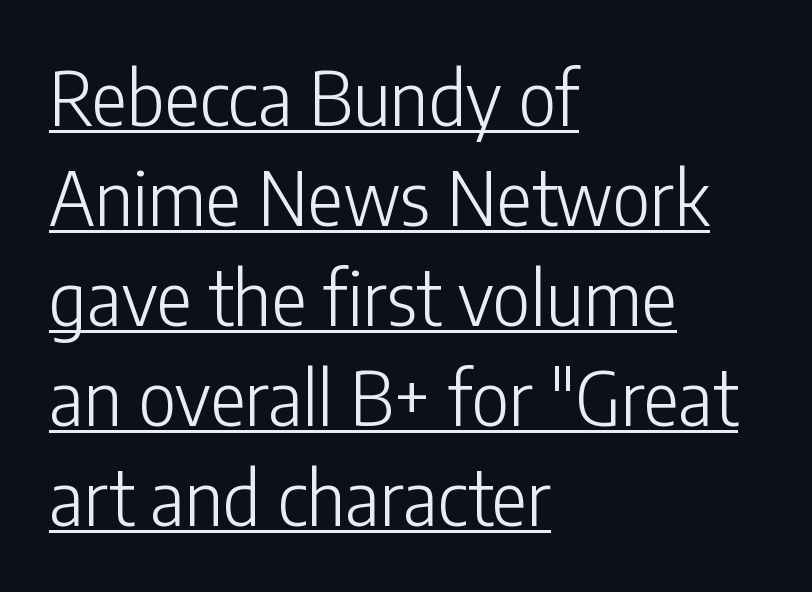
Q: Is the text bold? A: No.
Q: Is the text italic (slanted)? A: No, it is upright.
Q: Is the typeface a serif or a sans-serif typeface? A: Sans-serif.
Q: Is the text underlined? A: Yes.
Q: How is the paragraph aligned? A: Left-aligned.
Q: Is the spacing between letters normal or unusually wide? A: Normal.
Q: Is the spacing between lines tight, normal or loose? A: Normal.
Q: Width (condensed, normal, or wide)? A: Condensed.
Q: Stroke contrast? A: Low.
Q: x-height? A: Medium.
Q: Monospaced? A: No.
